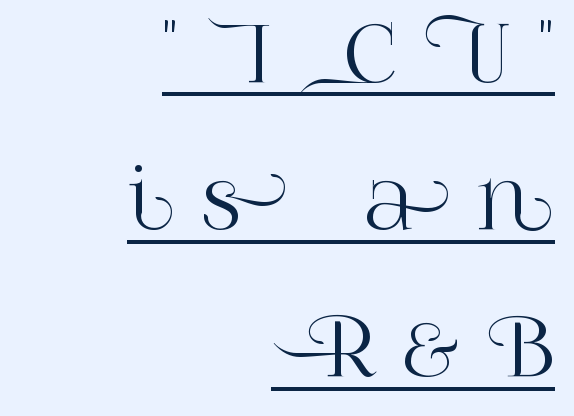
Between one letter and the next there's a generous, obvious gap. Leftover space on each line is placed entirely before the opening word. Note the varied advance widths — an 'i' is clearly narrower than an 'm'. What kind of face is this? One with serifs. The type sits square on the baseline with zero lean.
